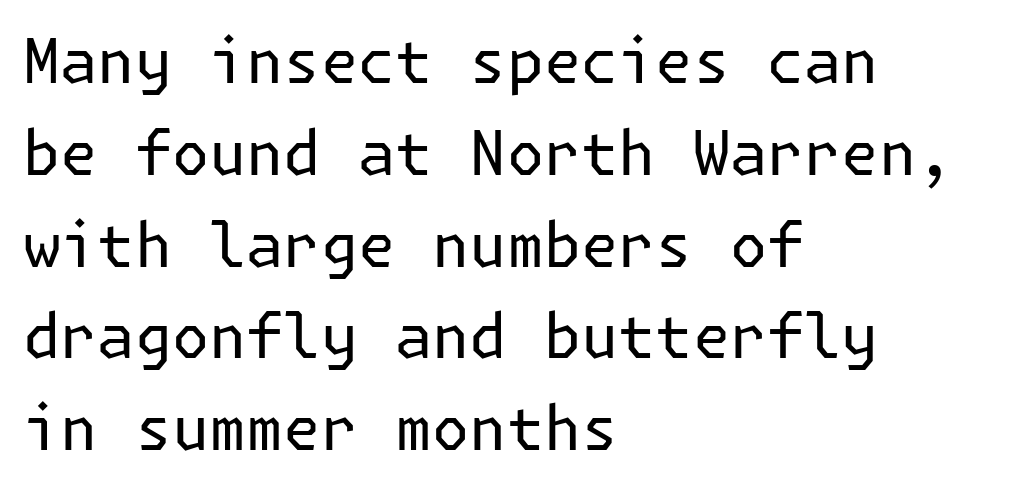
The image shows 62 px regular-weight sans-serif type, upright; set left-aligned, normal line spacing (1.48x), normal letter spacing, not underlined; low stroke contrast and a medium x-height.
